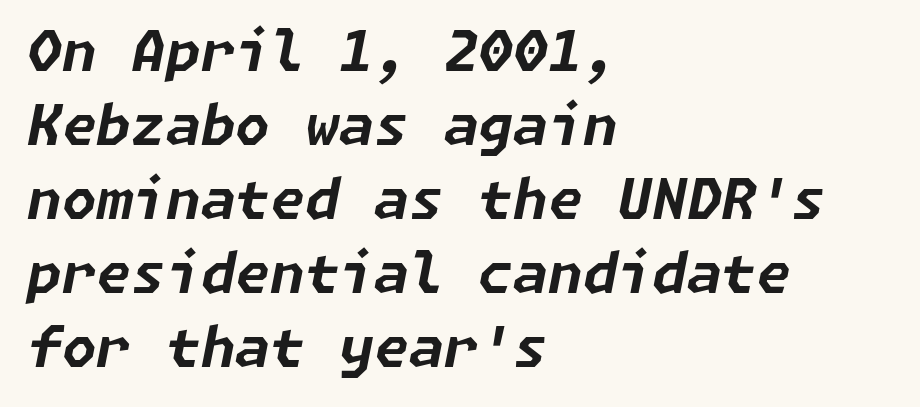
{"italic": "yes", "lean": "right", "slant_degrees": 11, "bold": "yes", "weight": "bold", "width": "normal", "stroke_contrast": "low", "x_height": "medium", "underline": "no", "align": "left", "line_spacing": "normal", "line_spacing_ratio": 1.32, "letter_spacing": "normal", "letter_spacing_em": 0.0, "glyph_px": 56}
